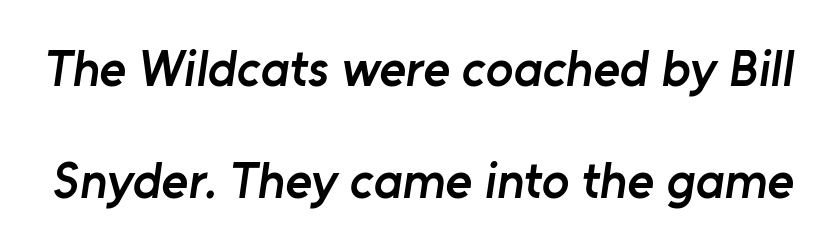
{"serif": "no", "bold": "semi", "weight": "semibold", "width": "normal", "stroke_contrast": "low", "x_height": "medium", "monospaced": "no", "underline": "no", "line_spacing": "loose", "line_spacing_ratio": 2.2, "letter_spacing": "normal", "letter_spacing_em": 0.0, "glyph_px": 51}
